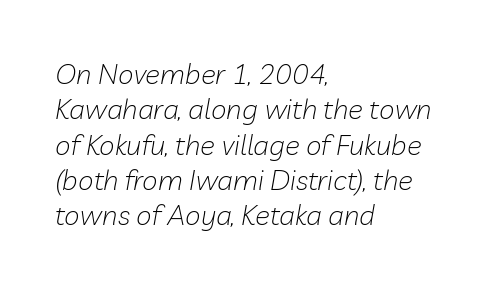
The image shows 28 px light type, italic (leaning right); set left-aligned, normal line spacing (1.26x), normal letter spacing, not underlined; low stroke contrast and a medium x-height.
